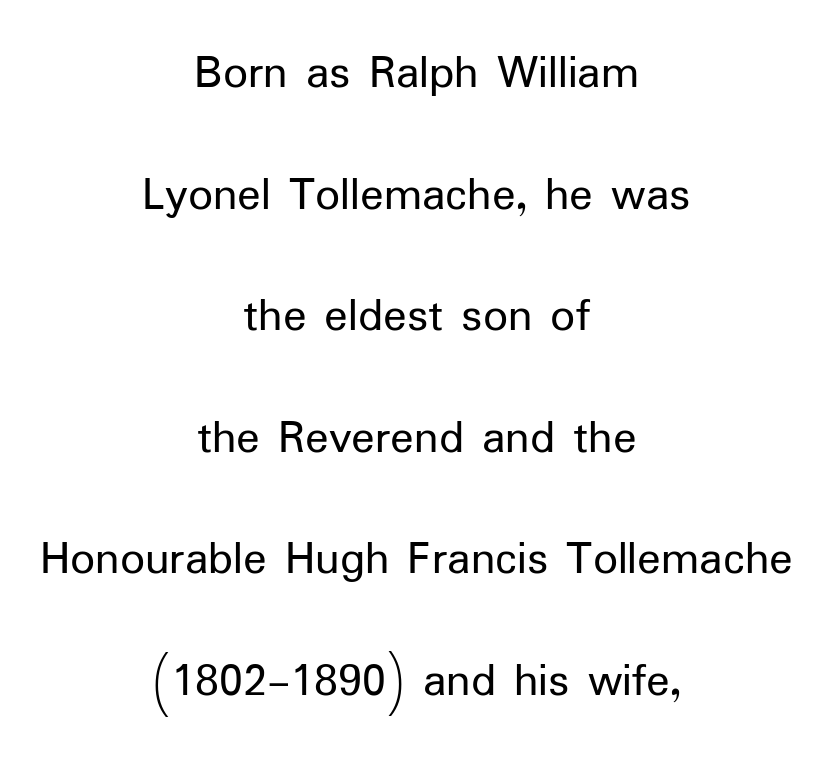
Q: Is the text bold? A: No.
Q: Is the text italic (slanted)? A: No, it is upright.
Q: Is the typeface a serif or a sans-serif typeface? A: Sans-serif.
Q: Is the text underlined? A: No.
Q: How is the paragraph aligned? A: Centered.
Q: Is the spacing between letters normal or unusually wide? A: Normal.
Q: Is the spacing between lines tight, normal or loose? A: Loose.
Q: Width (condensed, normal, or wide)? A: Normal.
Q: Stroke contrast? A: Low.
Q: x-height? A: Medium.
Q: Monospaced? A: No.
